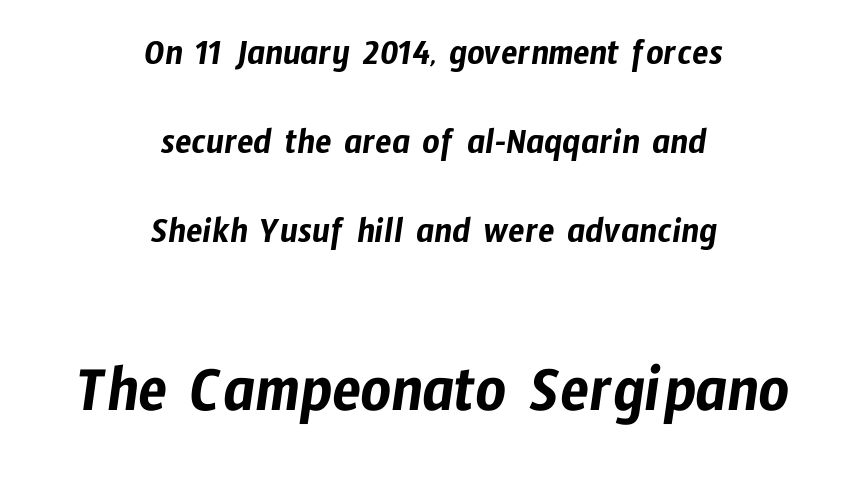
Looks like regular typesetting: each glyph gets only the width it needs. Leftover space on each line is divided equally before and after the words. A typesetter would call this zero additional tracking. What kind of face is this? One without serifs — a sans. The line-height multiplier appears high, well above default. The space beneath each line is pristine and unruled.
